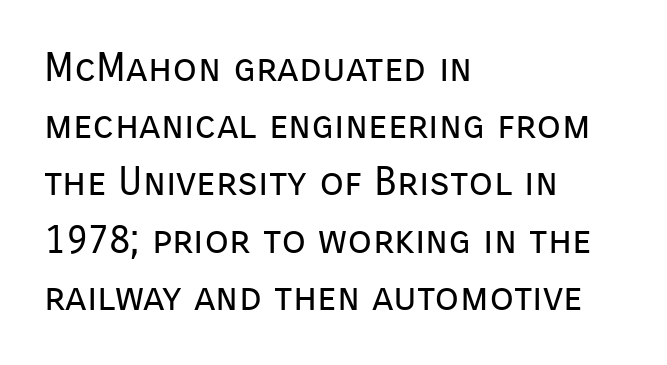
The foot of each line stays bare and open. What kind of face is this? One without serifs — a sans. Is there much room between lines? A standard amount, neither cramped nor airy. Character widths vary here, with narrow letters taking less room than wide ones. The typesetter chose a ragged-right arrangement here. Standard letterfit; no display-style spreading of the glyphs.
